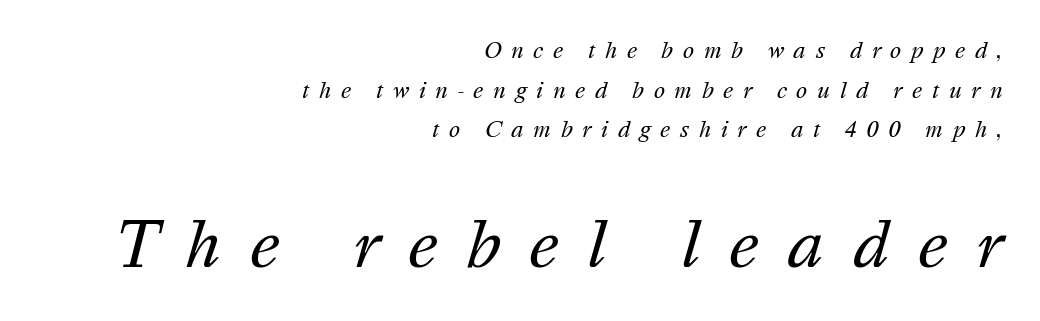
Q: Is the text bold? A: No.
Q: Is the text italic (slanted)? A: Yes, it leans right by about 16 degrees.
Q: Is the text underlined? A: No.
Q: How is the paragraph aligned? A: Right-aligned.
Q: Is the spacing between letters normal or unusually wide? A: Unusually wide.
Q: Which block of text is set in a larger size, the first (top) or the second (bottom)? A: The second (bottom) one.
Q: Width (condensed, normal, or wide)? A: Normal.
Q: Stroke contrast? A: Medium.
Q: x-height? A: Medium.
Q: Monospaced? A: No.
